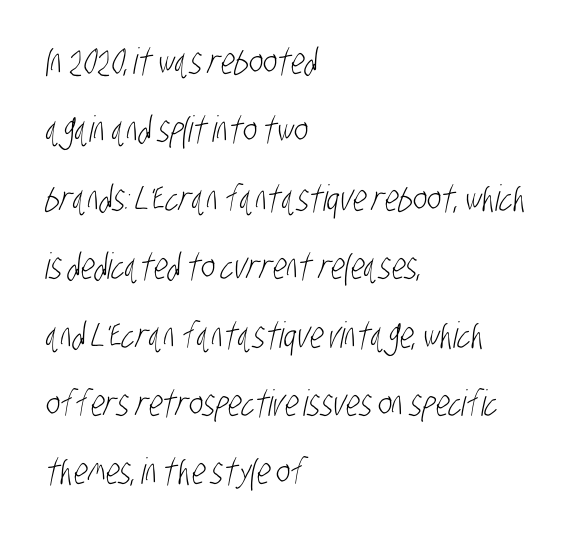
Q: Is the text bold? A: No.
Q: Is the typeface a serif or a sans-serif typeface? A: Sans-serif.
Q: Is the text underlined? A: No.
Q: How is the paragraph aligned? A: Left-aligned.
Q: Is the spacing between letters normal or unusually wide? A: Normal.
Q: Is the spacing between lines tight, normal or loose? A: Loose.
Q: Width (condensed, normal, or wide)? A: Condensed.
Q: Stroke contrast? A: Low.
Q: x-height? A: Large.
Q: Monospaced? A: No.
